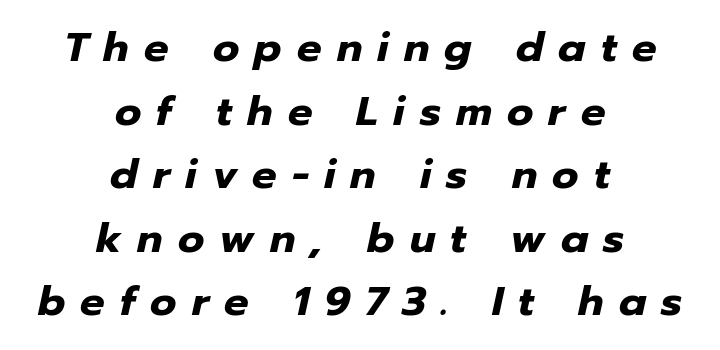
Q: Is the text bold? A: Yes.
Q: Is the text italic (slanted)? A: Yes, it leans right by about 12 degrees.
Q: Is the text underlined? A: No.
Q: How is the paragraph aligned? A: Centered.
Q: Is the spacing between letters normal or unusually wide? A: Unusually wide.
Q: Is the spacing between lines tight, normal or loose? A: Normal.
Q: Width (condensed, normal, or wide)? A: Normal.
Q: Stroke contrast? A: Low.
Q: x-height? A: Medium.
Q: Monospaced? A: No.
